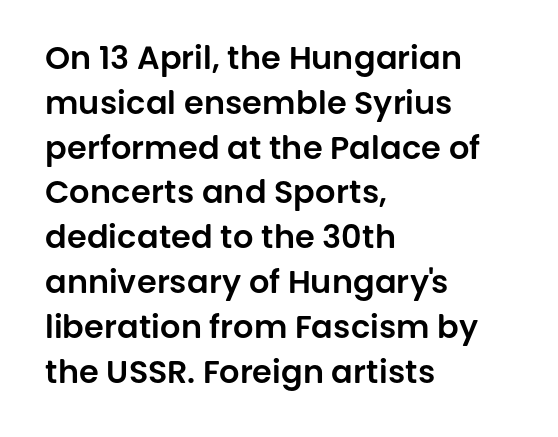
Q: Is the text italic (slanted)? A: No, it is upright.
Q: Is the typeface a serif or a sans-serif typeface? A: Sans-serif.
Q: Is the text underlined? A: No.
Q: How is the paragraph aligned? A: Left-aligned.
Q: Is the spacing between letters normal or unusually wide? A: Normal.
Q: Is the spacing between lines tight, normal or loose? A: Normal.
Q: Width (condensed, normal, or wide)? A: Normal.
Q: Stroke contrast? A: Low.
Q: x-height? A: Large.
Q: Monospaced? A: No.
